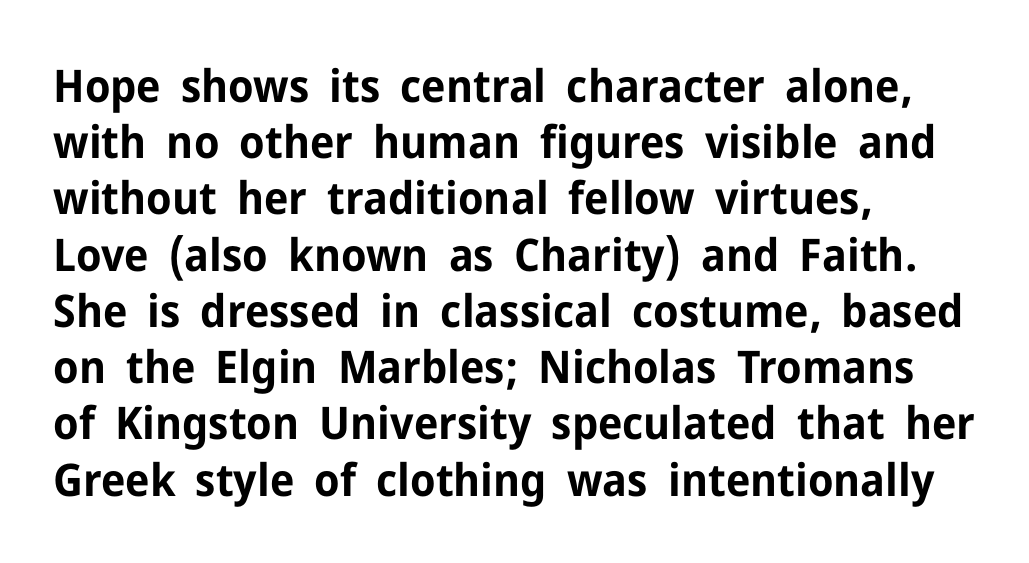
{"serif": "no", "italic": "no", "bold": "yes", "weight": "bold", "width": "normal", "stroke_contrast": "low", "x_height": "medium", "monospaced": "no", "underline": "no", "align": "left", "line_spacing": "normal", "line_spacing_ratio": 1.25, "letter_spacing": "normal", "letter_spacing_em": 0.0, "glyph_px": 45}
